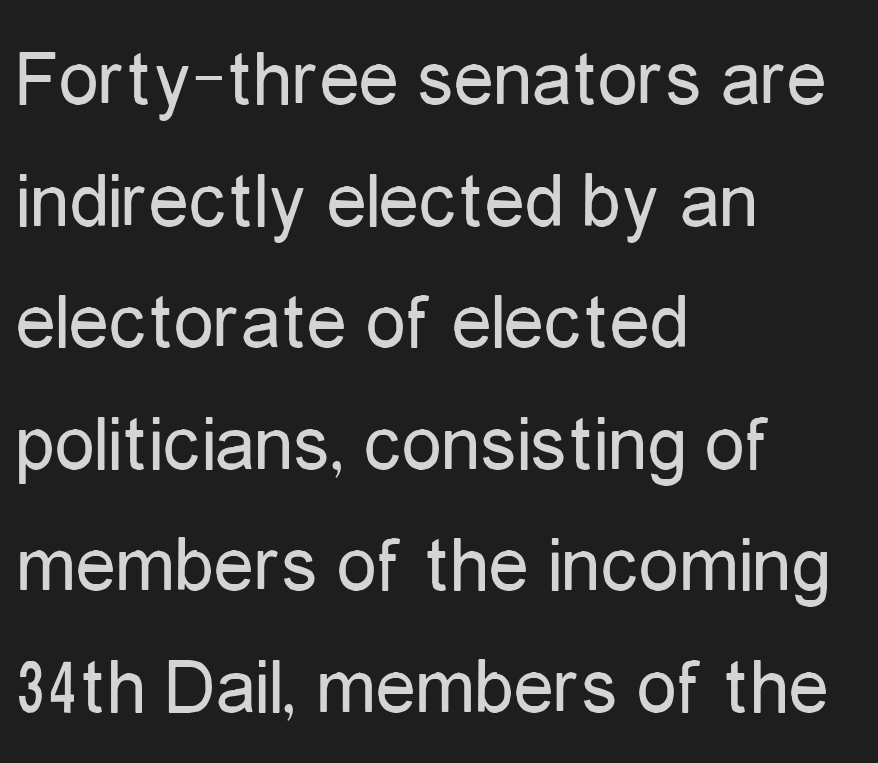
{"serif": "no", "italic": "no", "bold": "no", "weight": "regular", "width": "condensed", "stroke_contrast": "low", "x_height": "medium", "monospaced": "no", "underline": "no", "align": "left", "line_spacing": "normal", "line_spacing_ratio": 1.52, "letter_spacing": "normal", "letter_spacing_em": 0.0, "glyph_px": 80}
